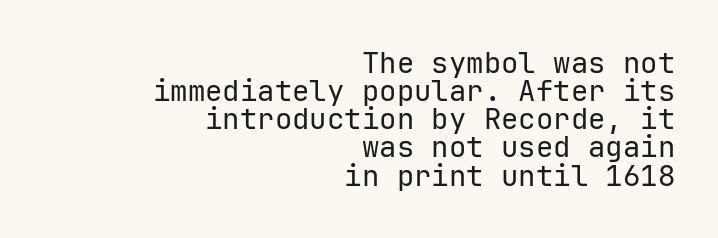
The image shows 29 px regular-weight sans-serif type, upright, monospaced; set right-aligned, tight line spacing (0.97x), normal letter spacing, not underlined; low stroke contrast and a medium x-height.
